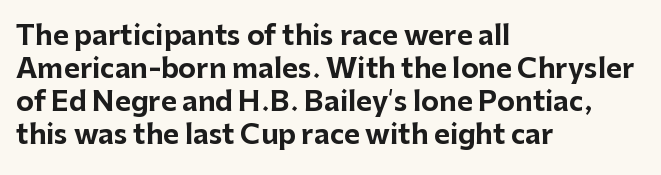
Words float on clear page, feet unadorned. Does the lettering tilt? It doesn't — this is upright. Visually the block forms a straight wall on the left and a jagged coastline on the right. These words are printed bold, with thick strokes throughout. Characters follow at the spacing the type designer built in.
